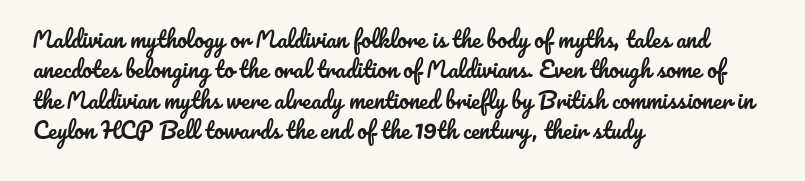
The image shows 22 px text type; set left-aligned, normal line spacing (1.38x), normal letter spacing, not underlined.
